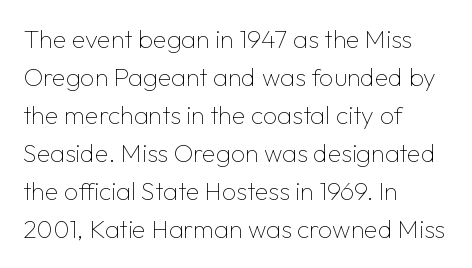
{"italic": "no", "bold": "no", "underline": "no", "align": "left", "line_spacing": "normal", "line_spacing_ratio": 1.52, "letter_spacing": "normal", "letter_spacing_em": 0.0, "glyph_px": 25}
